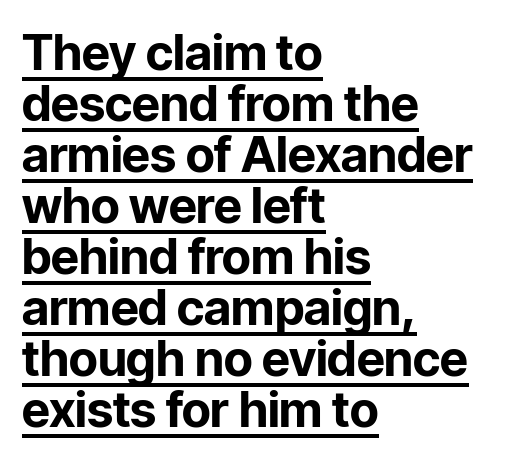
Q: Is the text bold? A: Yes.
Q: Is the text italic (slanted)? A: No, it is upright.
Q: Is the typeface a serif or a sans-serif typeface? A: Sans-serif.
Q: Is the text underlined? A: Yes.
Q: How is the paragraph aligned? A: Left-aligned.
Q: Is the spacing between letters normal or unusually wide? A: Normal.
Q: Is the spacing between lines tight, normal or loose? A: Tight.
Q: Width (condensed, normal, or wide)? A: Normal.
Q: Stroke contrast? A: Low.
Q: x-height? A: Medium.
Q: Monospaced? A: No.
